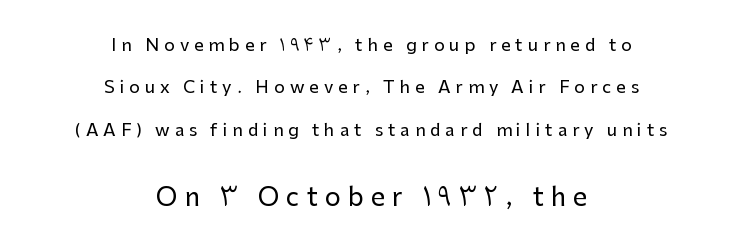
Line spacing here is loose. How are the letters spaced? Widely, with obvious added tracking. The block sitting lower on the canvas is the one with enlarged characters. Rule under the text: the space is simply empty. Each line is balanced around a shared central axis.
